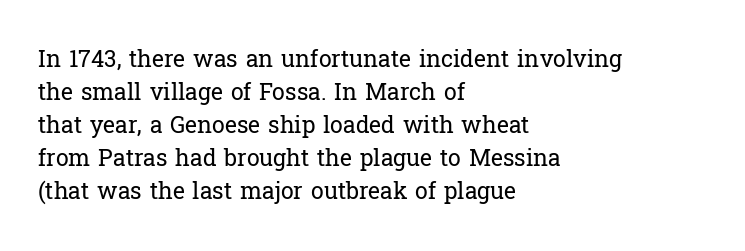
Q: Is the text bold? A: No.
Q: Is the text italic (slanted)? A: No, it is upright.
Q: Is the text underlined? A: No.
Q: How is the paragraph aligned? A: Left-aligned.
Q: Is the spacing between letters normal or unusually wide? A: Normal.
Q: Is the spacing between lines tight, normal or loose? A: Normal.
